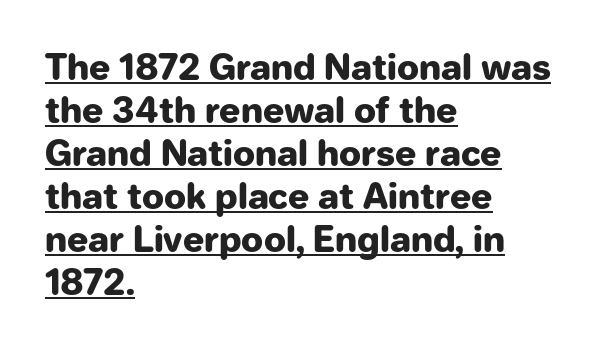
The image shows 35 px heavy sans-serif type, upright; set left-aligned, line spacing 1.23x, normal letter spacing, underlined; low stroke contrast and a medium x-height.
